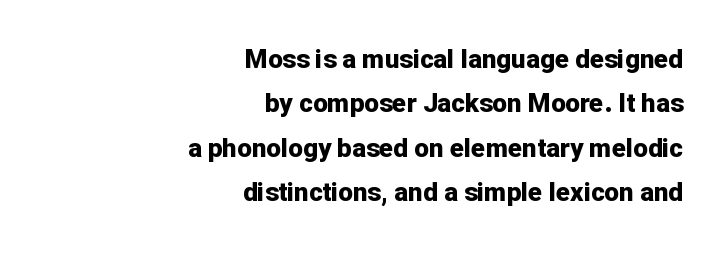
Q: Is the text bold? A: Yes.
Q: Is the text italic (slanted)? A: No, it is upright.
Q: Is the text underlined? A: No.
Q: How is the paragraph aligned? A: Right-aligned.
Q: Is the spacing between letters normal or unusually wide? A: Normal.
